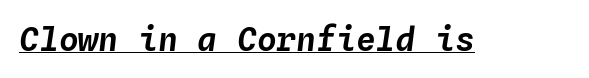
The image shows 33 px text type, italic (leaning right), monospaced; set normal letter spacing, underlined; low stroke contrast and a medium x-height.
